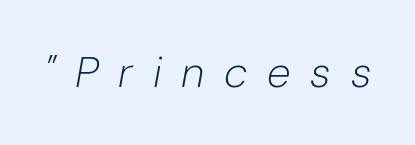
This rendering features lettering with no underline. The letters advance in unequal steps, a hallmark of proportional type. In terms of letterspacing, this is a distinctly airy, spread setting. Ink coverage per letter is moderate at most.
